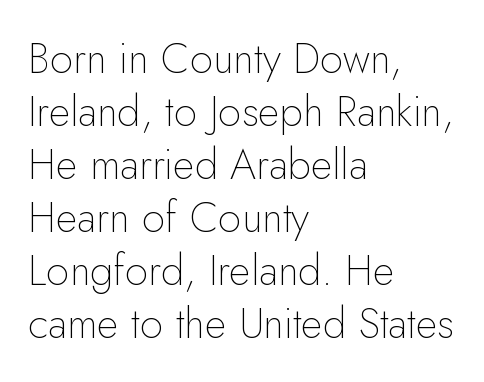
Notice how the stems are strictly vertical — no italics here. A student would call this left alignment; a typographer would say flush left, rag right. Classification — sans serif. Looks like regular typesetting: each glyph gets only the width it needs. Students, observe: this is what conventionally led text looks like.
